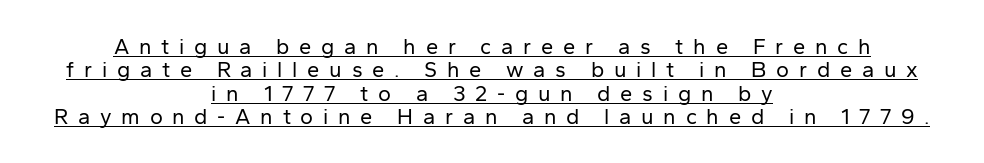
Q: Is the text bold? A: No.
Q: Is the text italic (slanted)? A: No, it is upright.
Q: Is the text underlined? A: Yes.
Q: How is the paragraph aligned? A: Centered.
Q: Is the spacing between letters normal or unusually wide? A: Unusually wide.
Q: Is the spacing between lines tight, normal or loose? A: Tight.
